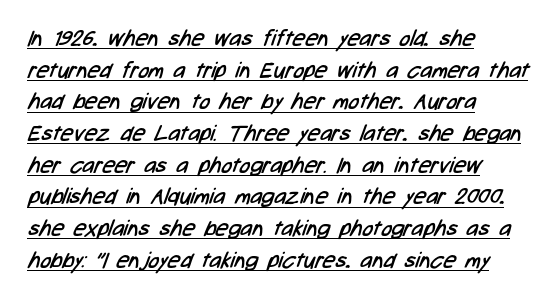
Q: Is the text bold? A: No.
Q: Is the text underlined? A: Yes.
Q: How is the paragraph aligned? A: Left-aligned.
Q: Is the spacing between letters normal or unusually wide? A: Normal.
Q: Is the spacing between lines tight, normal or loose? A: Normal.
